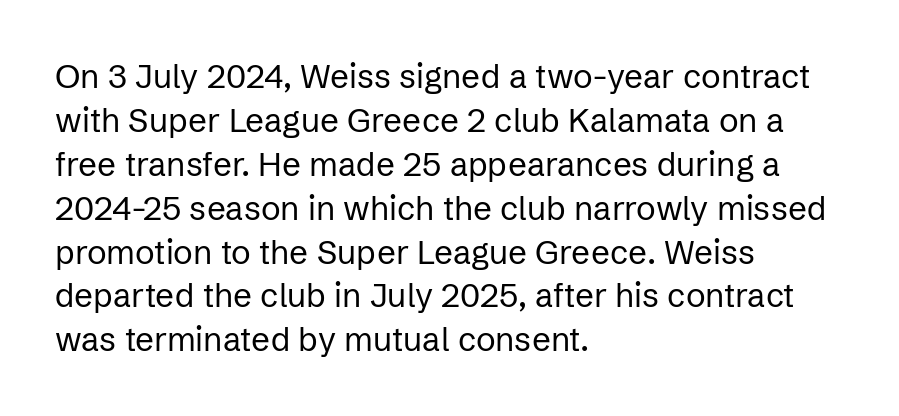
Q: Is the text bold? A: No.
Q: Is the text italic (slanted)? A: No, it is upright.
Q: Is the typeface a serif or a sans-serif typeface? A: Sans-serif.
Q: Is the text underlined? A: No.
Q: How is the paragraph aligned? A: Left-aligned.
Q: Is the spacing between letters normal or unusually wide? A: Normal.
Q: Is the spacing between lines tight, normal or loose? A: Normal.
Q: Width (condensed, normal, or wide)? A: Normal.
Q: Stroke contrast? A: Low.
Q: x-height? A: Medium.
Q: Monospaced? A: No.
